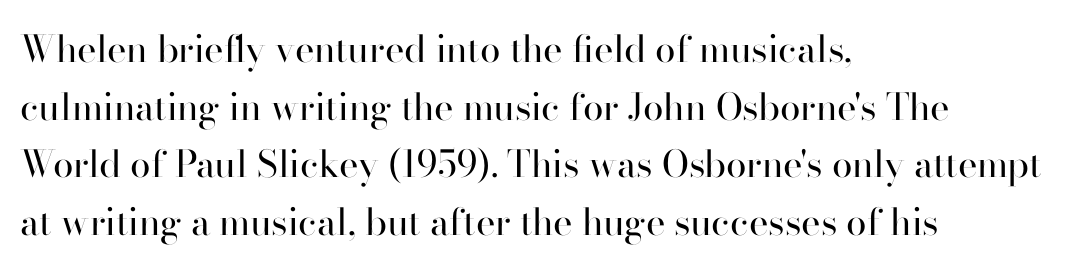
Q: Is the text bold? A: No.
Q: Is the text italic (slanted)? A: No, it is upright.
Q: Is the typeface a serif or a sans-serif typeface? A: Serif.
Q: Is the text underlined? A: No.
Q: How is the paragraph aligned? A: Left-aligned.
Q: Is the spacing between letters normal or unusually wide? A: Normal.
Q: Is the spacing between lines tight, normal or loose? A: Normal.
Q: Width (condensed, normal, or wide)? A: Normal.
Q: Stroke contrast? A: High.
Q: x-height? A: Small.
Q: Monospaced? A: No.
